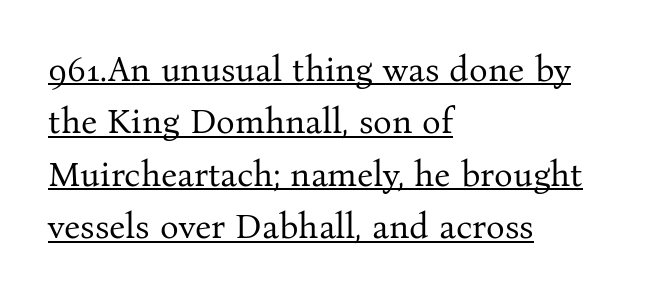
Q: Is the text bold? A: No.
Q: Is the text italic (slanted)? A: No, it is upright.
Q: Is the typeface a serif or a sans-serif typeface? A: Serif.
Q: Is the text underlined? A: Yes.
Q: How is the paragraph aligned? A: Left-aligned.
Q: Is the spacing between letters normal or unusually wide? A: Normal.
Q: Is the spacing between lines tight, normal or loose? A: Normal.
Q: Width (condensed, normal, or wide)? A: Normal.
Q: Stroke contrast? A: Medium.
Q: x-height? A: Medium.
Q: Monospaced? A: No.
